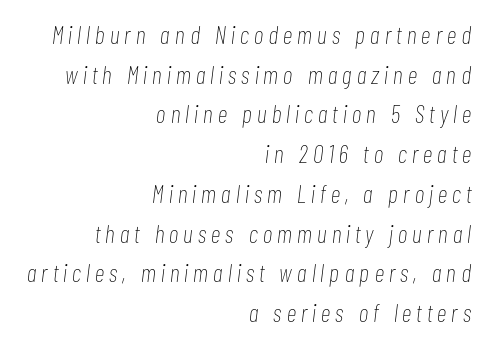
The whole block is typeset with a tilt. Is the block centered? No — it sits flush against the right margin. The font sits on the lighter half of the weight spectrum, regular included. Between one letter and the next there's a generous, obvious gap. Type without underlining.
